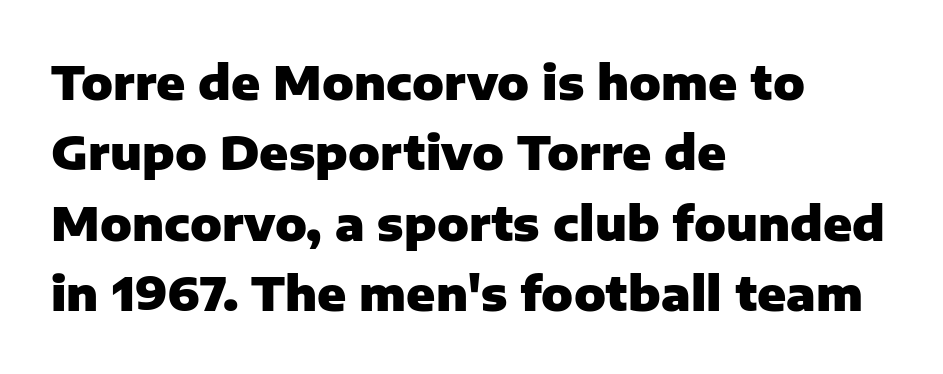
{"serif": "no", "italic": "no", "bold": "yes", "weight": "heavy", "width": "normal", "stroke_contrast": "low", "x_height": "medium", "monospaced": "no", "underline": "no", "align": "left", "line_spacing": "normal", "line_spacing_ratio": 1.5, "letter_spacing": "normal", "letter_spacing_em": 0.0, "glyph_px": 47}
